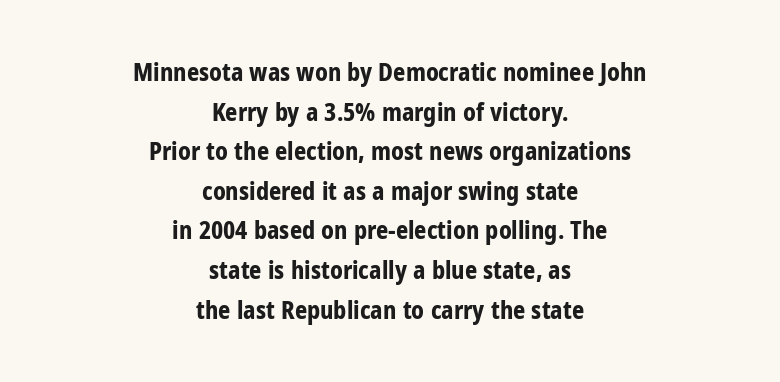
The image shows 24 px bold type, upright; set centered, normal line spacing (1.65x), normal letter spacing, not underlined.
